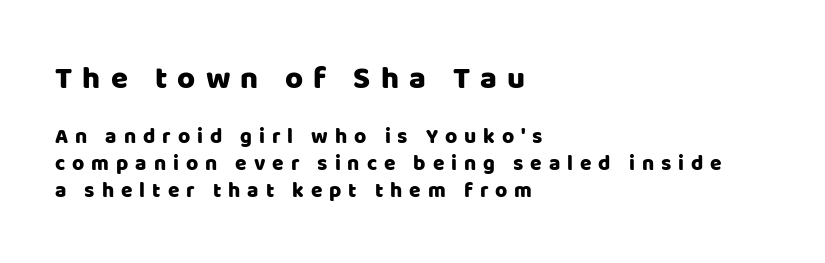
The image shows 31 px sans-serif type, upright; set left-aligned, normal line spacing (1.29x), unusually wide letter spacing (+0.33 em), not underlined; the first (top) block is 1.48x larger; low stroke contrast and a large x-height.
